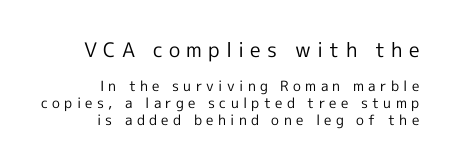
The image shows 20 px text type, upright; set right-aligned, line spacing 1.2x, unusually wide letter spacing (+0.31 em), not underlined; the first (top) block is 1.43x larger.
